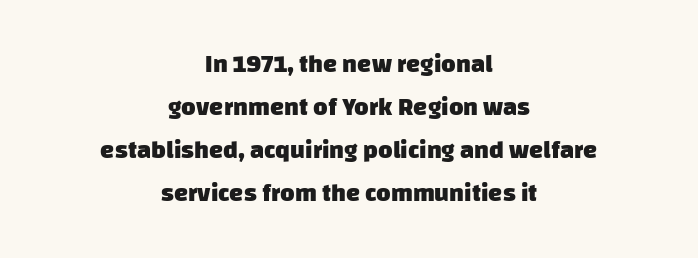
{"bold": "yes", "underline": "no", "align": "center", "line_spacing_ratio": 1.72, "letter_spacing": "normal", "letter_spacing_em": 0.0, "glyph_px": 25}
